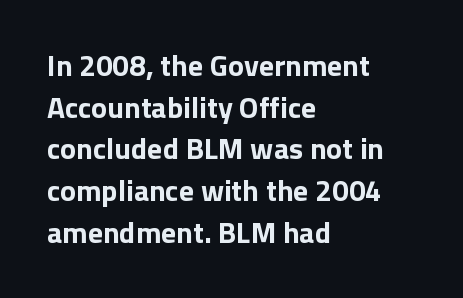
Q: Is the text bold? A: Yes.
Q: Is the text italic (slanted)? A: No, it is upright.
Q: Is the typeface a serif or a sans-serif typeface? A: Sans-serif.
Q: Is the text underlined? A: No.
Q: How is the paragraph aligned? A: Left-aligned.
Q: Is the spacing between letters normal or unusually wide? A: Normal.
Q: Is the spacing between lines tight, normal or loose? A: Normal.
Q: Width (condensed, normal, or wide)? A: Normal.
Q: Stroke contrast? A: Low.
Q: x-height? A: Medium.
Q: Monospaced? A: No.
